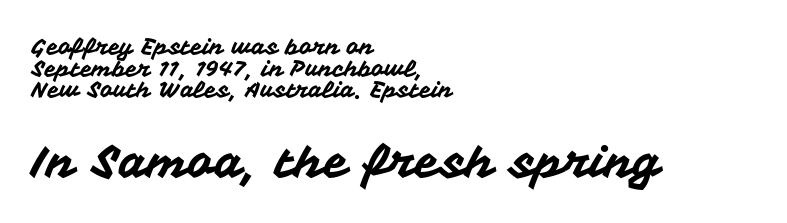
The image shows 45 px sans-serif type; set left-aligned, tight line spacing (0.98x), normal letter spacing, not underlined; the second (bottom) block is 2.05x larger; medium stroke contrast and a medium x-height.
